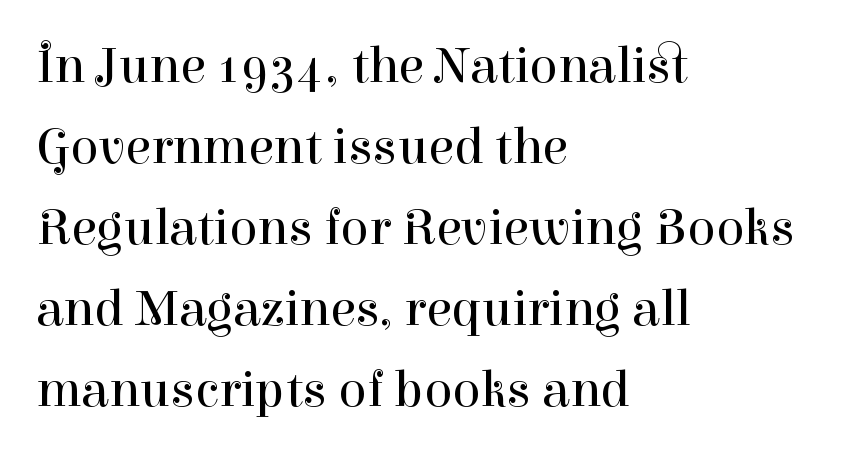
Q: Is the text bold? A: No.
Q: Is the text italic (slanted)? A: No, it is upright.
Q: Is the typeface a serif or a sans-serif typeface? A: Serif.
Q: Is the text underlined? A: No.
Q: How is the paragraph aligned? A: Left-aligned.
Q: Is the spacing between letters normal or unusually wide? A: Normal.
Q: Is the spacing between lines tight, normal or loose? A: Normal.
Q: Width (condensed, normal, or wide)? A: Normal.
Q: Stroke contrast? A: High.
Q: x-height? A: Medium.
Q: Monospaced? A: No.
